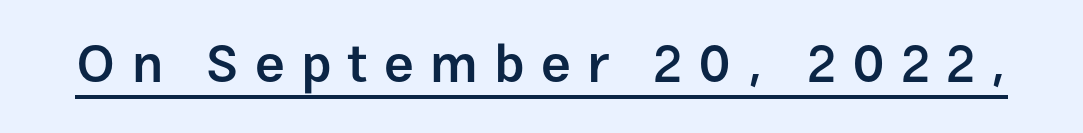
The image shows 53 px semibold sans-serif type, upright; set unusually wide letter spacing (+0.31 em), underlined; low stroke contrast and a medium x-height.
